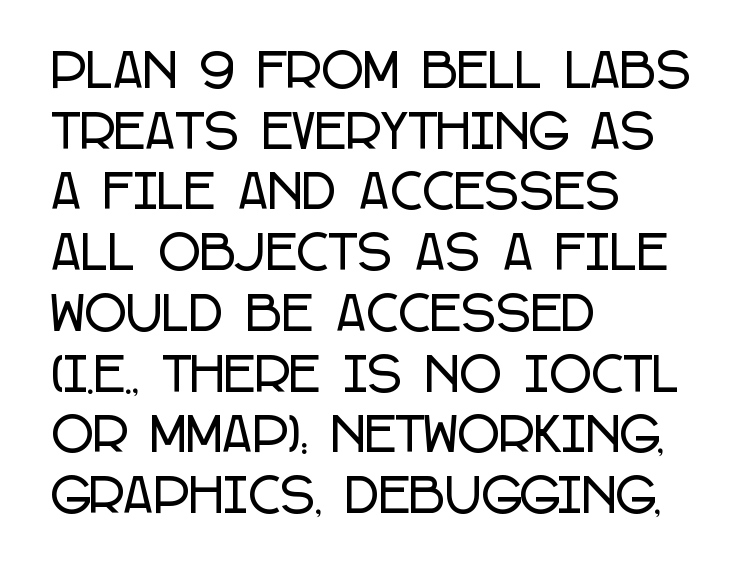
The image shows 46 px condensed sans-serif type, upright; set left-aligned, normal line spacing (1.32x), normal letter spacing, not underlined; low stroke contrast and a large x-height.
